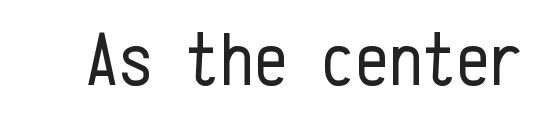
{"serif": "no", "italic": "no", "bold": "no", "weight": "regular", "width": "condensed", "stroke_contrast": "low", "x_height": "medium", "monospaced": "yes", "underline": "no", "letter_spacing": "normal", "letter_spacing_em": 0.0, "glyph_px": 75}
